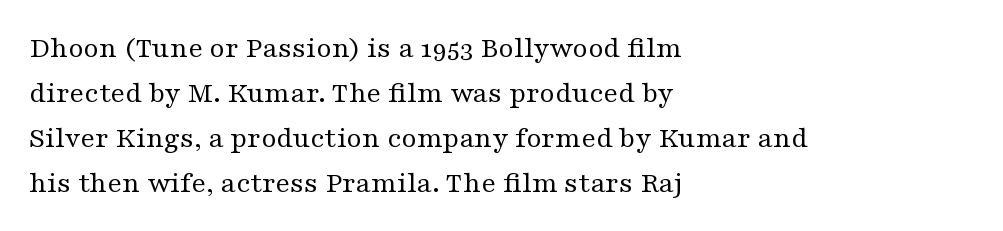
{"serif": "yes", "italic": "no", "bold": "no", "weight": "regular", "width": "wide", "stroke_contrast": "medium", "x_height": "medium", "monospaced": "no", "underline": "no", "align": "left", "line_spacing": "normal", "line_spacing_ratio": 1.45, "letter_spacing": "normal", "letter_spacing_em": 0.0, "glyph_px": 31}
